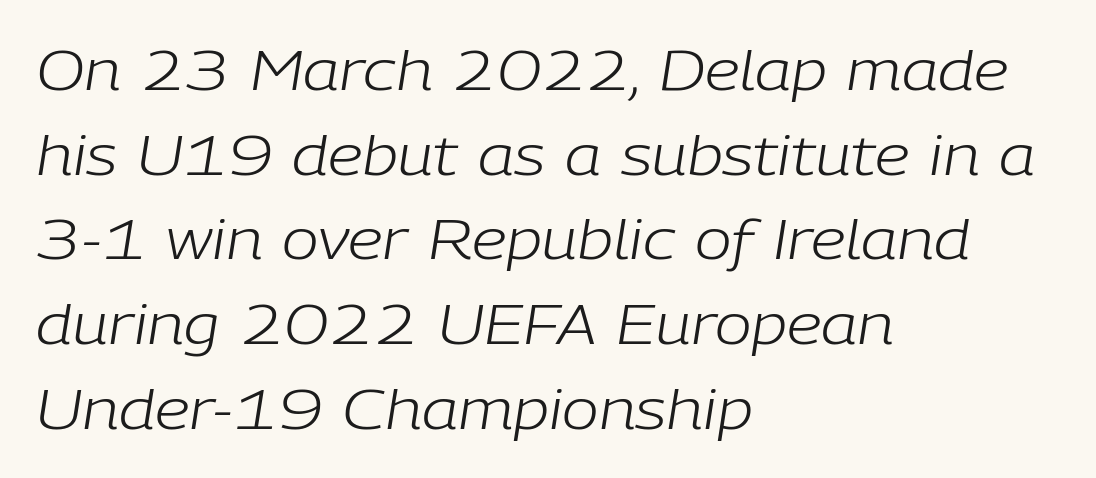
{"italic": "yes", "lean": "right", "slant_degrees": 9, "bold": "no", "weight": "light", "width": "normal", "stroke_contrast": "low", "x_height": "medium", "monospaced": "no", "underline": "no", "align": "left", "line_spacing": "normal", "line_spacing_ratio": 1.54, "letter_spacing": "normal", "letter_spacing_em": 0.0, "glyph_px": 55}
